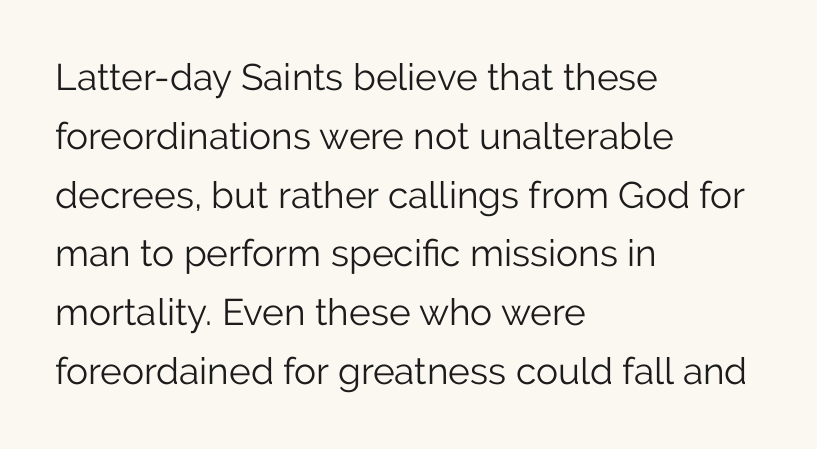
{"serif": "no", "italic": "no", "bold": "no", "weight": "light", "width": "normal", "stroke_contrast": "low", "x_height": "medium", "monospaced": "no", "underline": "no", "align": "left", "line_spacing": "normal", "line_spacing_ratio": 1.59, "letter_spacing": "normal", "letter_spacing_em": 0.0, "glyph_px": 37}
